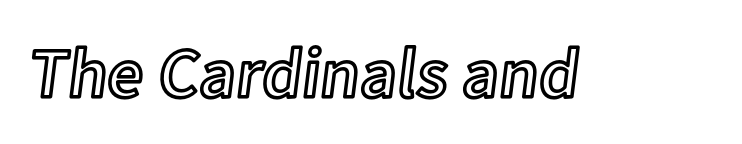
A clean baseline with only descenders dipping below it. Characters follow at the spacing the type designer built in. These lines are rendered in a variable-pitch font.
